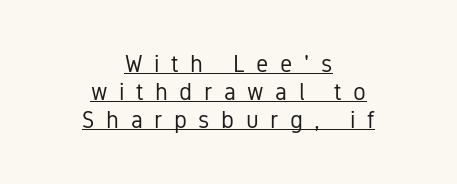
The image shows 24 px text type, upright; set centered, line spacing 1.16x, unusually wide letter spacing (+0.48 em), underlined.
